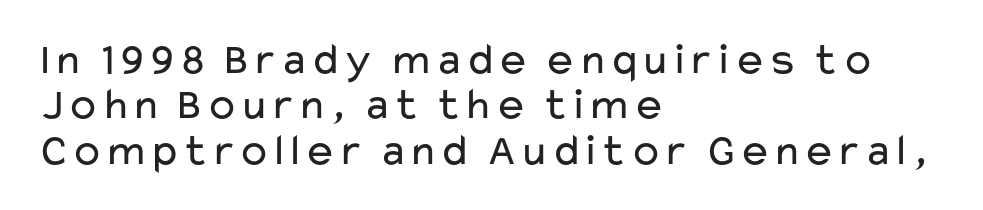
Caption: face not bold, strokes unweighted. Ordinary non-slanted type is in use. A typesetter would label this face a sans. Very little white space separates one row of letters from the next.
